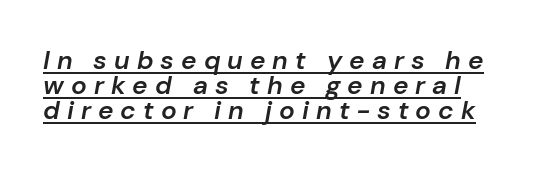
{"italic": "yes", "lean": "right", "slant_degrees": 10, "bold": "semi", "underline": "yes", "align": "left", "line_spacing": "tight", "line_spacing_ratio": 0.97, "letter_spacing": "wide", "letter_spacing_em": 0.27, "glyph_px": 26}
